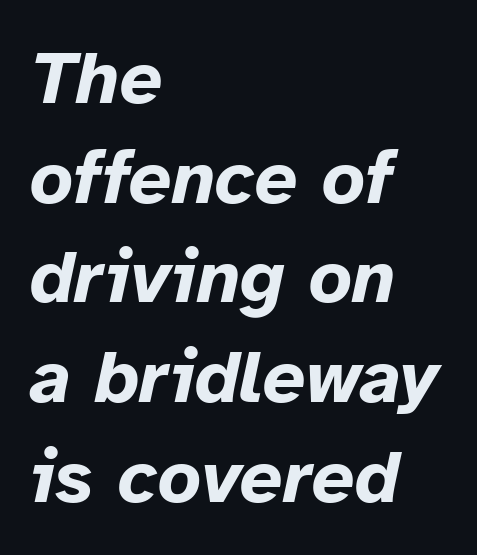
Q: Is the text bold? A: Yes.
Q: Is the text italic (slanted)? A: Yes, it leans right by about 12 degrees.
Q: Is the text underlined? A: No.
Q: How is the paragraph aligned? A: Left-aligned.
Q: Is the spacing between letters normal or unusually wide? A: Normal.
Q: Is the spacing between lines tight, normal or loose? A: Normal.
Q: Width (condensed, normal, or wide)? A: Normal.
Q: Stroke contrast? A: Low.
Q: x-height? A: Medium.
Q: Monospaced? A: No.
